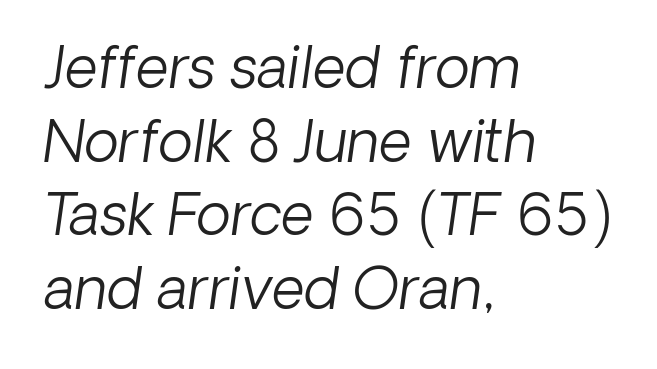
The image shows 57 px light type, italic (leaning right); set left-aligned, normal line spacing (1.29x), normal letter spacing, not underlined; low stroke contrast and a medium x-height.
